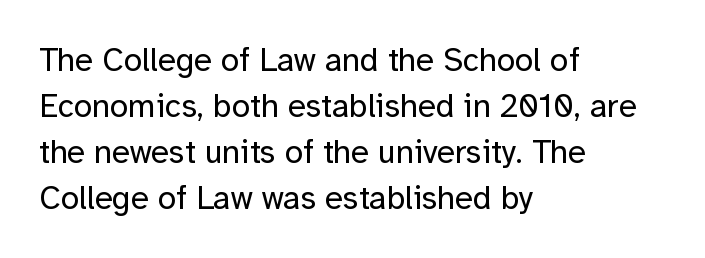
The passage shown is not bold in any degree. The gap between lines stays unmarked. These lines are composed in type without serifs. This sample has the flowing, uneven cadence of proportional lettering.
